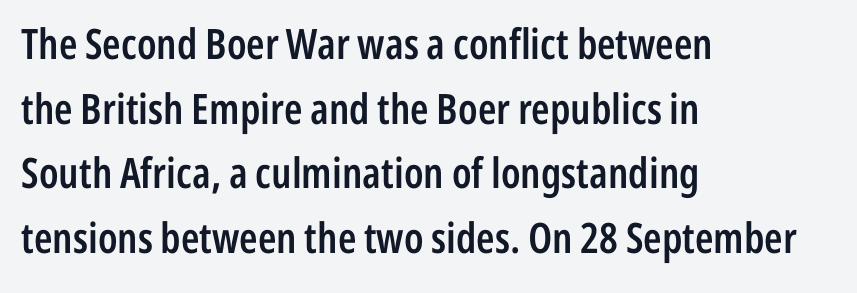
{"serif": "no", "italic": "no", "bold": "semi", "weight": "semibold", "width": "condensed", "stroke_contrast": "low", "x_height": "medium", "monospaced": "no", "underline": "no", "align": "left", "line_spacing": "normal", "line_spacing_ratio": 1.54, "letter_spacing": "normal", "letter_spacing_em": 0.0, "glyph_px": 42}
